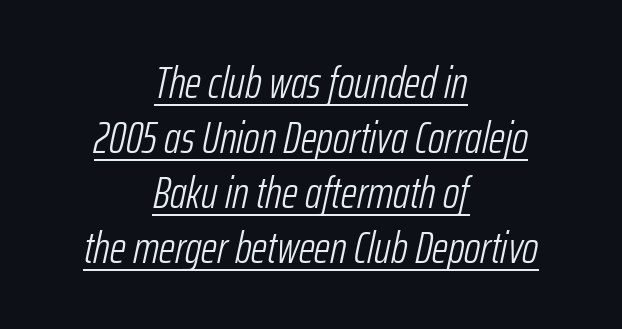
Q: Is the text bold? A: No.
Q: Is the text italic (slanted)? A: Yes, it leans right by about 12 degrees.
Q: Is the text underlined? A: Yes.
Q: How is the paragraph aligned? A: Centered.
Q: Is the spacing between letters normal or unusually wide? A: Normal.
Q: Width (condensed, normal, or wide)? A: Condensed.
Q: Stroke contrast? A: Low.
Q: x-height? A: Medium.
Q: Monospaced? A: No.
